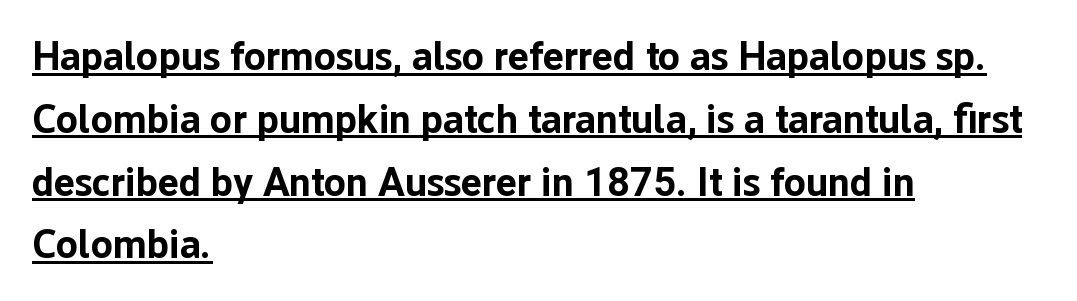
Q: Is the text bold? A: Yes.
Q: Is the text italic (slanted)? A: No, it is upright.
Q: Is the typeface a serif or a sans-serif typeface? A: Sans-serif.
Q: Is the text underlined? A: Yes.
Q: How is the paragraph aligned? A: Left-aligned.
Q: Is the spacing between letters normal or unusually wide? A: Normal.
Q: Is the spacing between lines tight, normal or loose? A: Normal.
Q: Width (condensed, normal, or wide)? A: Normal.
Q: Stroke contrast? A: Low.
Q: x-height? A: Medium.
Q: Monospaced? A: No.
